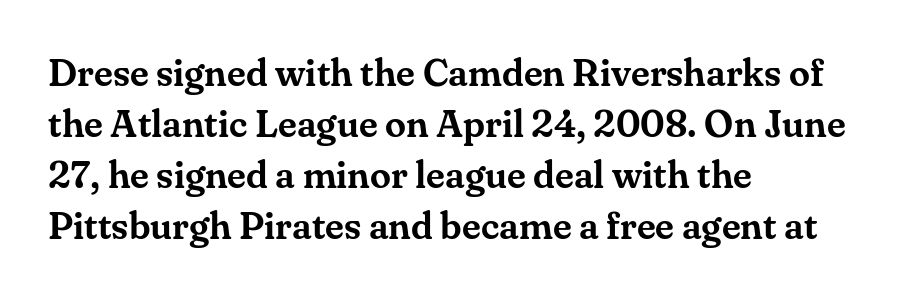
The image shows 38 px serif type, upright; set left-aligned, normal line spacing (1.34x), normal letter spacing, not underlined; medium stroke contrast and a small x-height.
